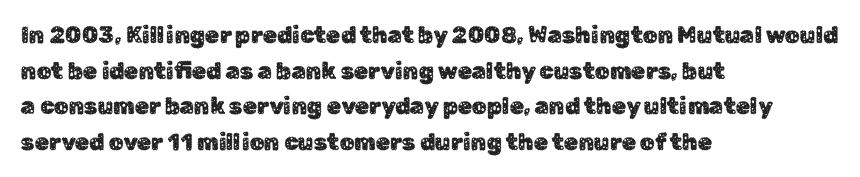
The image shows 23 px text type, upright; set left-aligned, normal line spacing (1.55x), normal letter spacing, not underlined.
